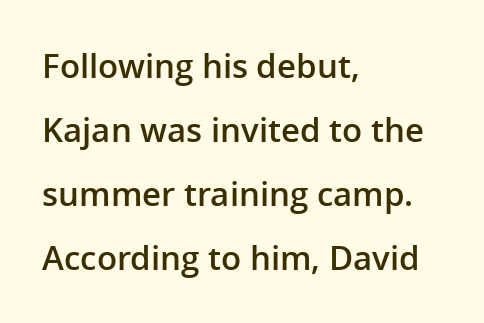
{"serif": "no", "italic": "no", "bold": "semi", "weight": "semibold", "width": "normal", "stroke_contrast": "low", "x_height": "medium", "monospaced": "no", "underline": "no", "align": "left", "line_spacing": "loose", "line_spacing_ratio": 1.94, "letter_spacing": "normal", "letter_spacing_em": 0.0, "glyph_px": 33}
